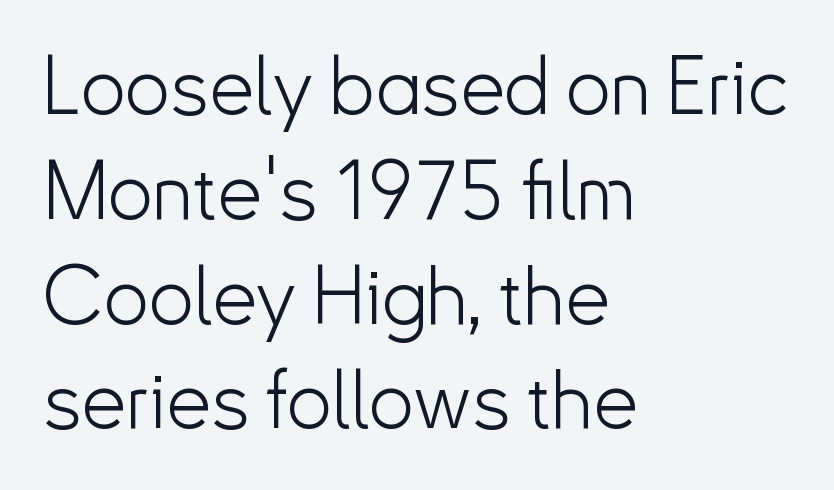
{"serif": "no", "italic": "no", "bold": "no", "weight": "light", "width": "normal", "stroke_contrast": "low", "x_height": "small", "monospaced": "no", "underline": "no", "align": "left", "line_spacing": "normal", "line_spacing_ratio": 1.31, "letter_spacing": "normal", "letter_spacing_em": 0.0, "glyph_px": 80}
